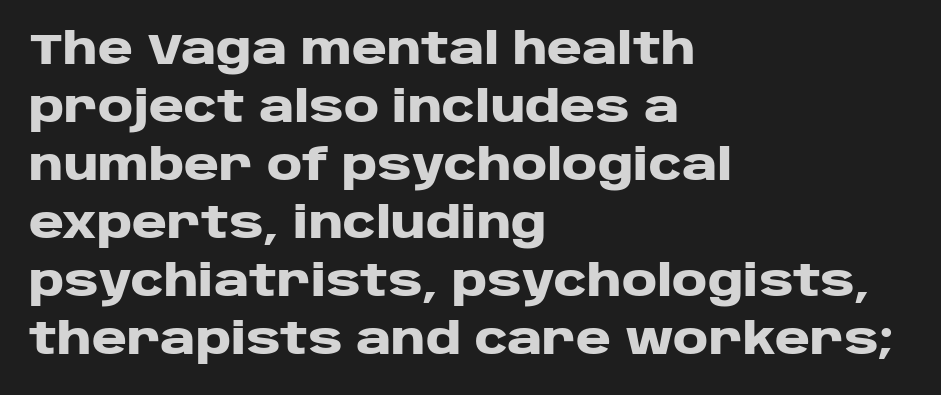
The image shows 43 px heavy, wide sans-serif type, upright; set left-aligned, normal line spacing (1.35x), normal letter spacing, not underlined; low stroke contrast and a large x-height.
